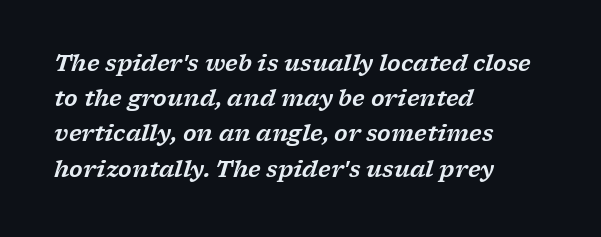
The image shows 22 px text type, italic (leaning right); set left-aligned, normal line spacing (1.6x), normal letter spacing, not underlined.
